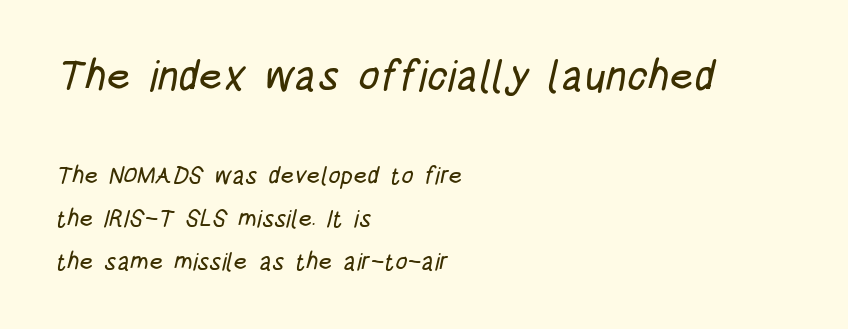
{"serif": "no", "width": "condensed", "stroke_contrast": "low", "x_height": "large", "monospaced": "no", "underline": "no", "align": "left", "line_spacing_ratio": 1.78, "letter_spacing": "normal", "letter_spacing_em": 0.0, "larger_block": "first", "size_ratio": 1.75, "glyph_px": 42}
